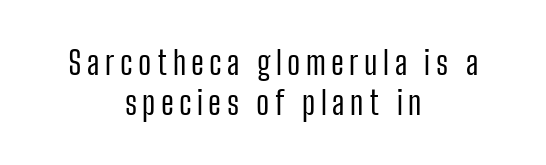
This is the regular roman posture of the typeface. The face used here is proportionally spaced, like ordinary book or web type. Nope, no serifs anywhere on these letters. Glance below the letters and you will spot only blank space. Unbolded letterforms with no extra heft.
